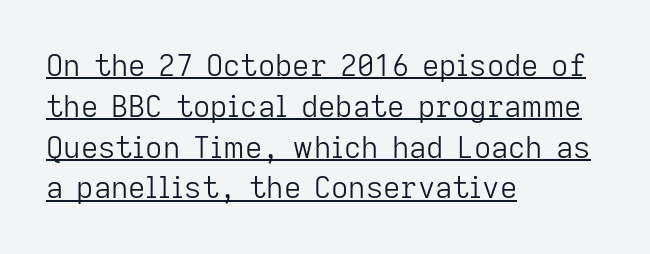
The image shows 30 px light sans-serif type, upright; set left-aligned, normal line spacing (1.36x), normal letter spacing, underlined; low stroke contrast and a medium x-height.
